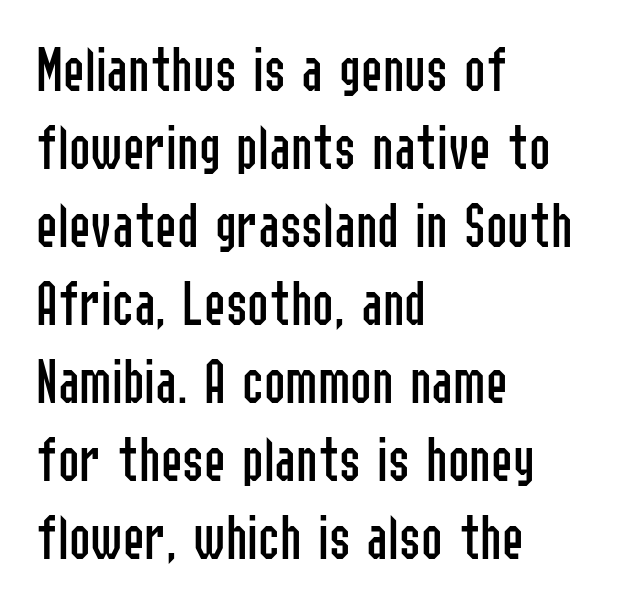
{"serif": "no", "italic": "no", "bold": "no", "weight": "regular", "width": "condensed", "stroke_contrast": "low", "x_height": "medium", "monospaced": "no", "underline": "no", "align": "left", "line_spacing_ratio": 1.2, "letter_spacing": "normal", "letter_spacing_em": 0.0, "glyph_px": 65}
